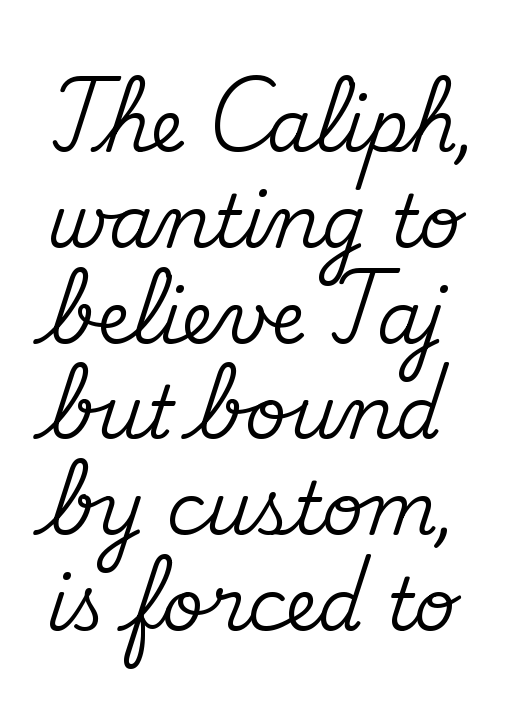
The image shows 72 px text type; set normal line spacing (1.33x), normal letter spacing, not underlined; medium stroke contrast and a small x-height.
